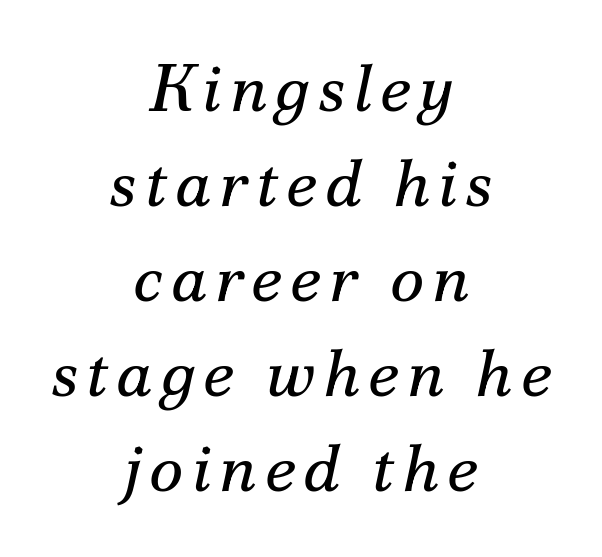
{"serif": "yes", "italic": "yes", "lean": "right", "slant_degrees": 12, "bold": "no", "weight": "regular", "width": "normal", "stroke_contrast": "medium", "x_height": "small", "monospaced": "no", "underline": "no", "align": "center", "line_spacing": "normal", "line_spacing_ratio": 1.44, "glyph_px": 66}
